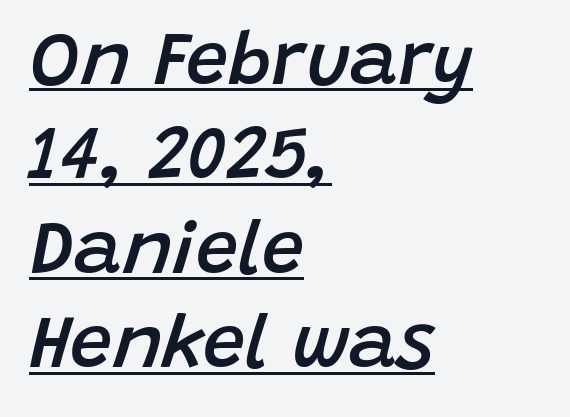
The sample has been set in demibold, a notch under bold. This sample keeps an unexceptional amount of space between lines. The text block is weighted toward the left margin, trailing off unevenly rightward. There is no visible air inserted between adjacent glyphs. You can tell it's italic because the verticals aren't actually vertical. Has an underline been added? It has.
